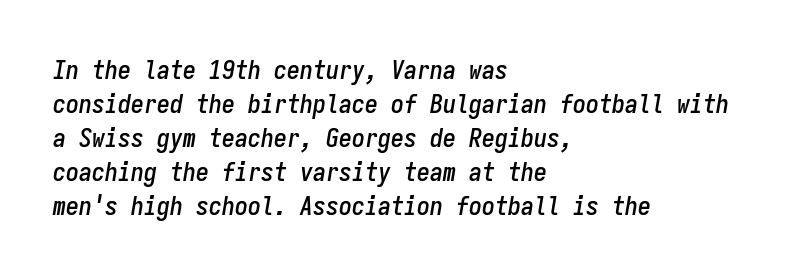
Q: Is the text italic (slanted)? A: Yes, it leans right by about 9 degrees.
Q: Is the text underlined? A: No.
Q: How is the paragraph aligned? A: Left-aligned.
Q: Is the spacing between letters normal or unusually wide? A: Normal.
Q: Is the spacing between lines tight, normal or loose? A: Normal.
